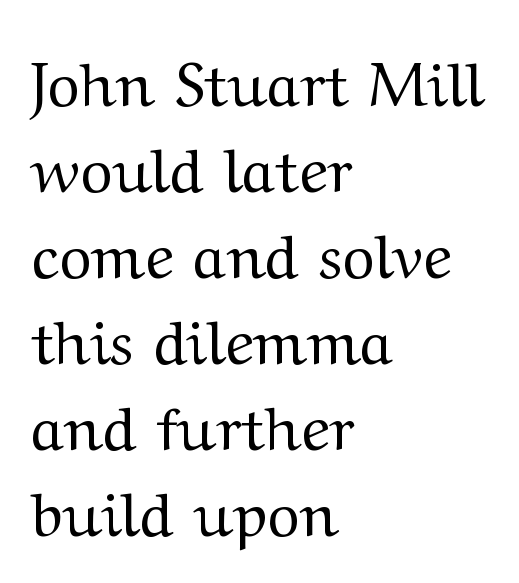
Is this a heavy cut? Hardly; it is regular or lighter. Anything drawn beneath the words? Only blank space. A normal amount of white space separates one row of letters from the next. Is this a fixed-width face? No — the glyphs have proportional, varying widths.
